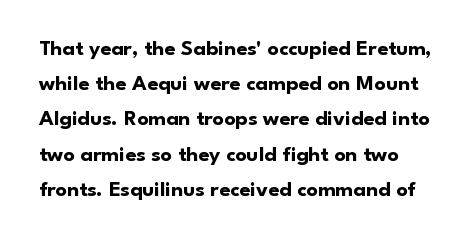
Students, observe: this is what conventionally led text looks like. Check under the words: just untouched page. Is the letter spacing exaggerated? No — it looks like the ordinary default. Posture: vertical. These words are printed bold, with thick strokes throughout.
